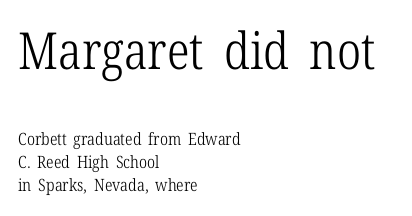
Q: Is the text bold? A: No.
Q: Is the text italic (slanted)? A: No, it is upright.
Q: Is the typeface a serif or a sans-serif typeface? A: Serif.
Q: Is the text underlined? A: No.
Q: How is the paragraph aligned? A: Left-aligned.
Q: Is the spacing between letters normal or unusually wide? A: Normal.
Q: Is the spacing between lines tight, normal or loose? A: Normal.
Q: Which block of text is set in a larger size, the first (top) or the second (bottom)? A: The first (top) one.
Q: Width (condensed, normal, or wide)? A: Condensed.
Q: Stroke contrast? A: Low.
Q: x-height? A: Medium.
Q: Monospaced? A: No.
